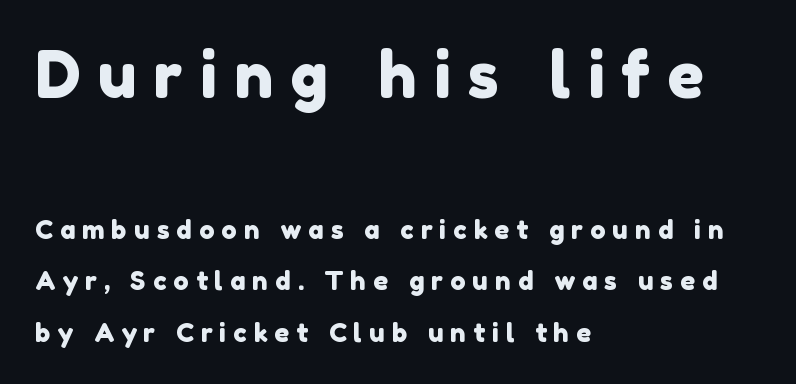
The image shows 64 px sans-serif type; set left-aligned, loose line spacing (1.98x), unusually wide letter spacing (+0.27 em), not underlined; the first (top) block is 2.46x larger; a medium x-height.
